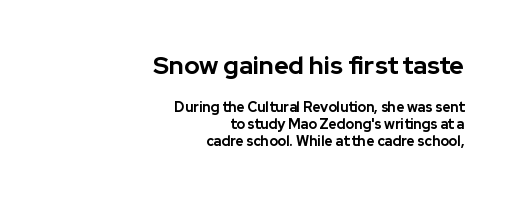
{"italic": "no", "bold": "yes", "underline": "no", "align": "right", "line_spacing_ratio": 1.18, "letter_spacing": "normal", "letter_spacing_em": 0.0, "larger_block": "first", "size_ratio": 1.79, "glyph_px": 25}
